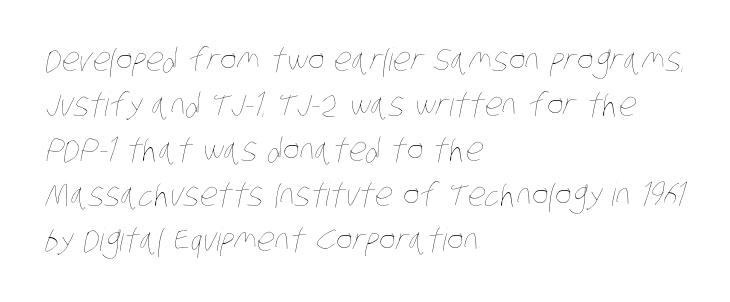
The image shows 32 px thin, condensed type; set left-aligned, normal line spacing (1.41x), normal letter spacing, not underlined; low stroke contrast and a large x-height.
